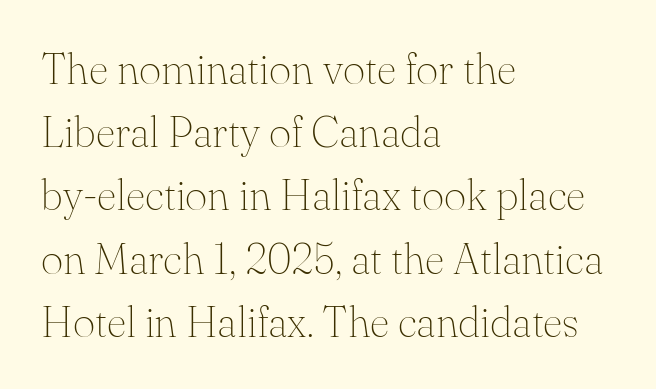
The text was rendered using a seriffed face with decorative stroke endings. Reading down the column, the eye jumps a familiar distance to each next line. Note the varied advance widths — an 'i' is clearly narrower than an 'm'. Letters rest on an invisible, unmarked baseline.
